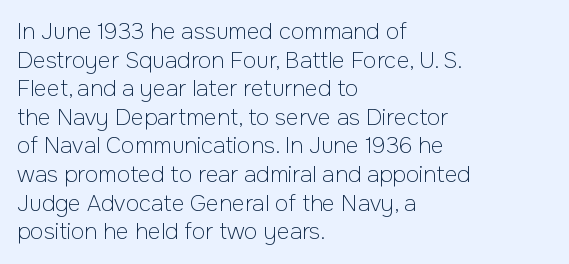
Check the space under the baseline: it is left empty. Characters follow at the spacing the type designer built in. These glyphs show unthickened strokes, regular width or finer. This is the regular roman posture of the typeface. A typesetter would call this leading conventional body-copy spacing. The compositor pushed each line to the left boundary.
